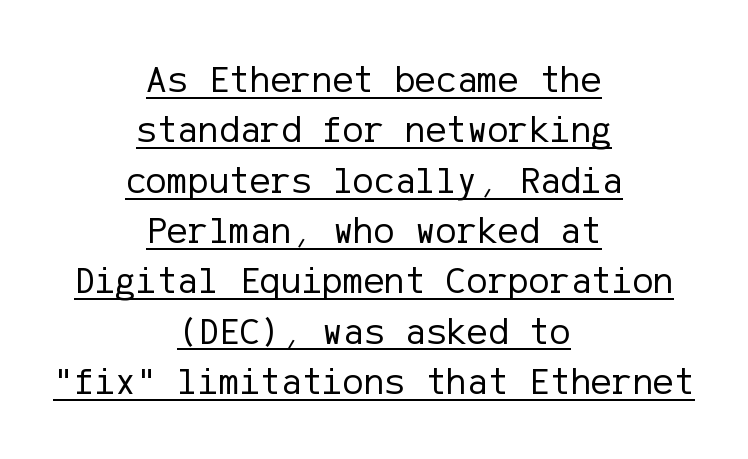
Ink coverage per letter is moderate at most. Regular leading. Typeset on center — no edge is straight. No feet cap the strokes, marking this as sans-serif type.
